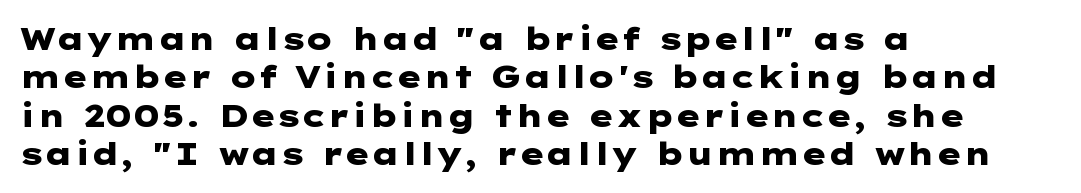
Serif or sans? Sans — the stroke terminals are bare. Ordinary non-slanted type is in use. Does the copy run flush right? No — it runs flush left. Inter-character spacing is left at the font's built-in metrics. Descender tails drop into unmarked territory.
